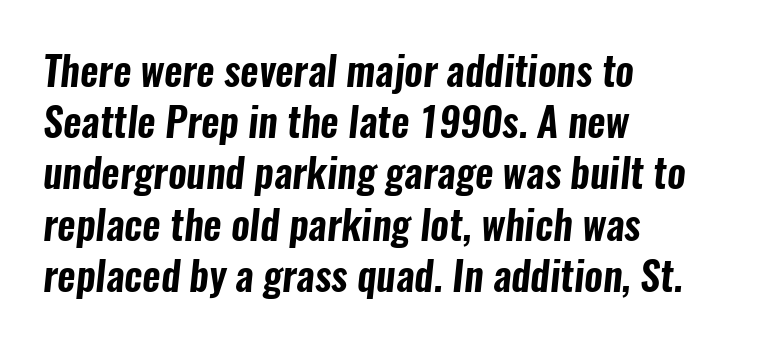
The image shows 40 px condensed sans-serif type; set left-aligned, normal line spacing (1.28x), normal letter spacing, not underlined; low stroke contrast and a medium x-height.
